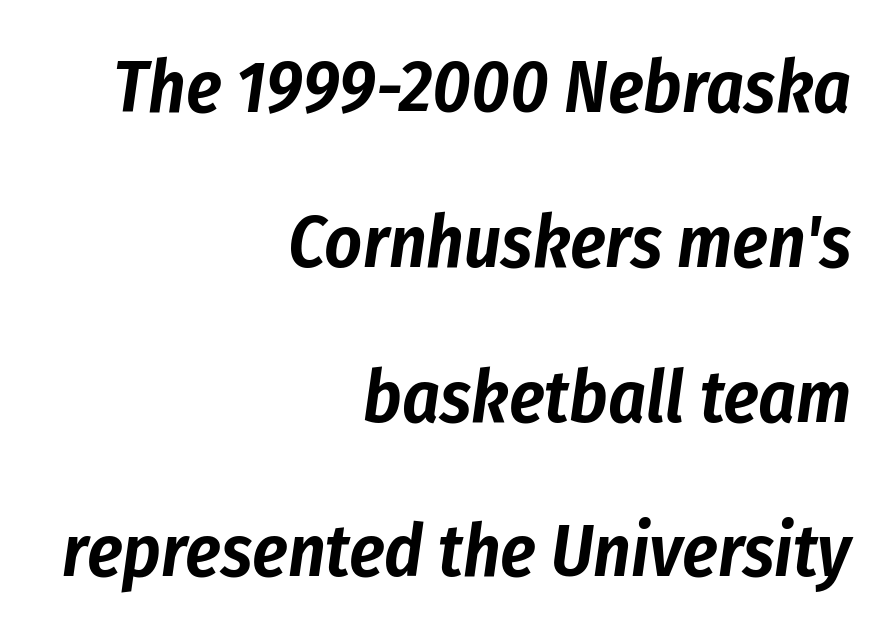
{"italic": "yes", "lean": "right", "slant_degrees": 8, "width": "condensed", "stroke_contrast": "low", "x_height": "medium", "monospaced": "no", "underline": "no", "align": "right", "line_spacing": "loose", "line_spacing_ratio": 2.12, "letter_spacing": "normal", "letter_spacing_em": 0.0, "glyph_px": 73}
